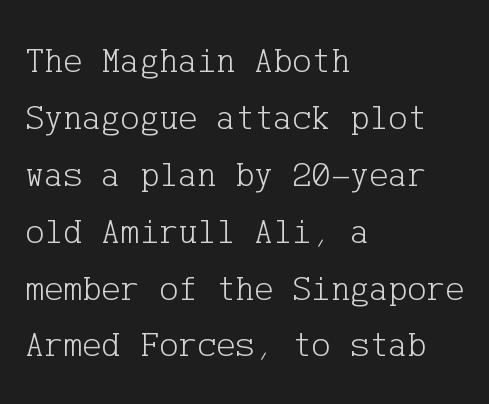
Q: Is the text bold? A: No.
Q: Is the text italic (slanted)? A: No, it is upright.
Q: Is the typeface a serif or a sans-serif typeface? A: Serif.
Q: Is the text underlined? A: No.
Q: How is the paragraph aligned? A: Left-aligned.
Q: Is the spacing between letters normal or unusually wide? A: Normal.
Q: Is the spacing between lines tight, normal or loose? A: Normal.
Q: Width (condensed, normal, or wide)? A: Normal.
Q: Stroke contrast? A: Low.
Q: x-height? A: Medium.
